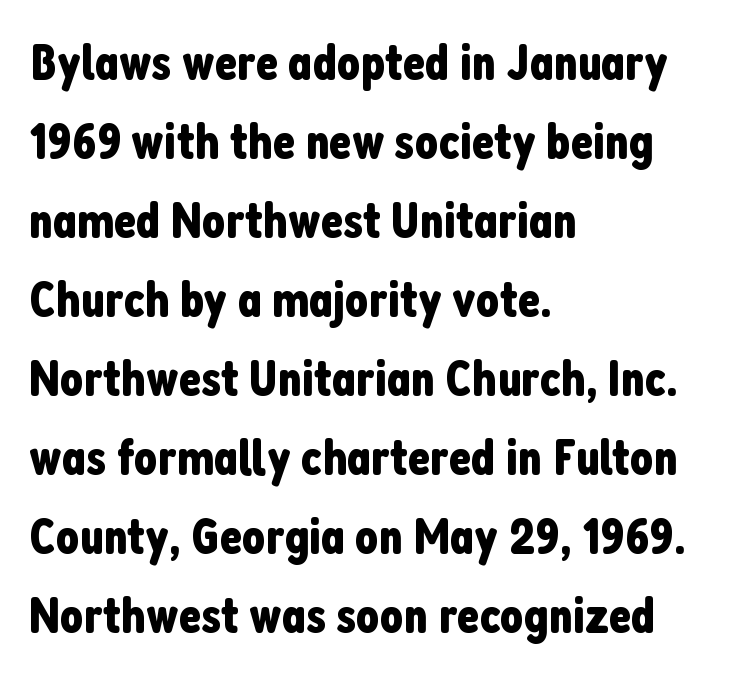
{"serif": "no", "italic": "no", "width": "condensed", "stroke_contrast": "low", "x_height": "medium", "monospaced": "no", "underline": "no", "align": "left", "line_spacing": "normal", "line_spacing_ratio": 1.52, "letter_spacing": "normal", "letter_spacing_em": 0.0, "glyph_px": 52}
